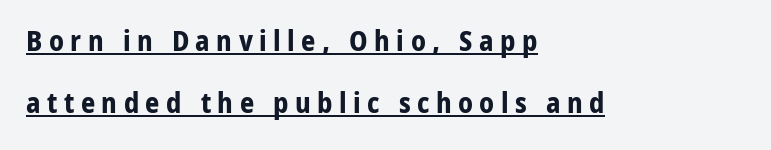
Q: Is the text bold? A: Yes.
Q: Is the text italic (slanted)? A: No, it is upright.
Q: Is the typeface a serif or a sans-serif typeface? A: Sans-serif.
Q: Is the text underlined? A: Yes.
Q: How is the paragraph aligned? A: Left-aligned.
Q: Is the spacing between letters normal or unusually wide? A: Unusually wide.
Q: Is the spacing between lines tight, normal or loose? A: Loose.
Q: Width (condensed, normal, or wide)? A: Normal.
Q: Stroke contrast? A: Low.
Q: x-height? A: Medium.
Q: Monospaced? A: No.
